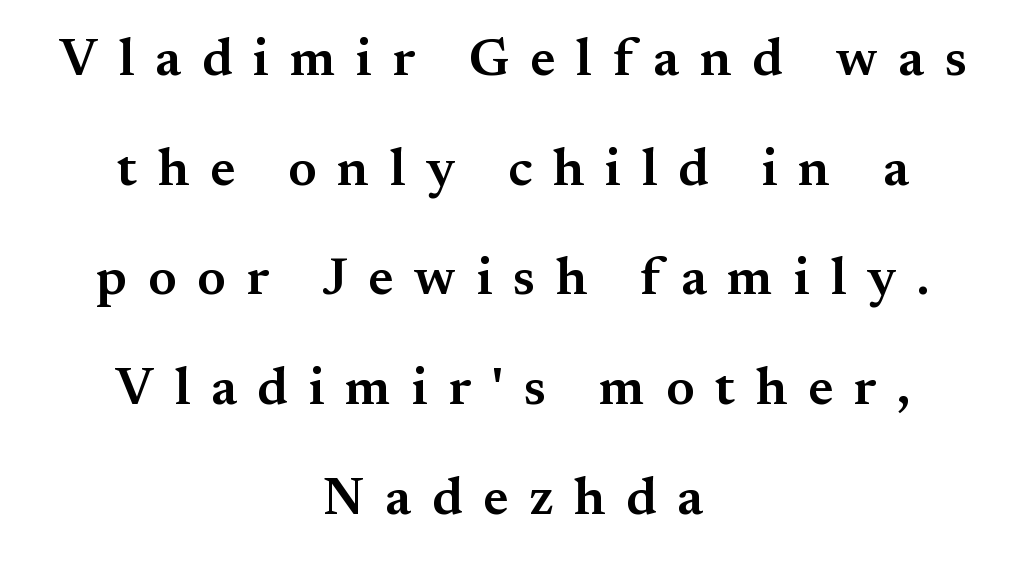
Q: Is the text bold? A: Semi-bold.
Q: Is the text italic (slanted)? A: No, it is upright.
Q: Is the typeface a serif or a sans-serif typeface? A: Serif.
Q: Is the text underlined? A: No.
Q: How is the paragraph aligned? A: Centered.
Q: Is the spacing between letters normal or unusually wide? A: Unusually wide.
Q: Is the spacing between lines tight, normal or loose? A: Loose.
Q: Width (condensed, normal, or wide)? A: Normal.
Q: Stroke contrast? A: Medium.
Q: x-height? A: Small.
Q: Monospaced? A: No.
